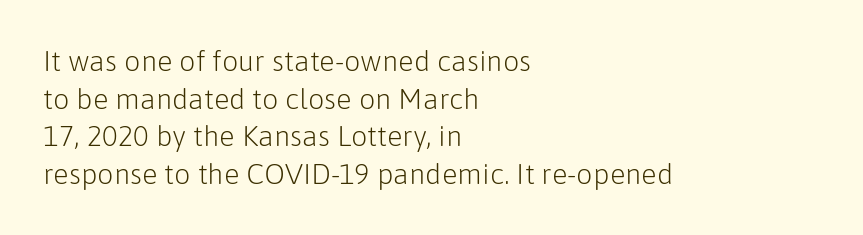
{"serif": "no", "italic": "no", "bold": "no", "weight": "light", "width": "normal", "stroke_contrast": "low", "x_height": "medium", "monospaced": "no", "underline": "no", "align": "left", "line_spacing": "normal", "line_spacing_ratio": 1.3, "letter_spacing": "normal", "letter_spacing_em": 0.0, "glyph_px": 29}
